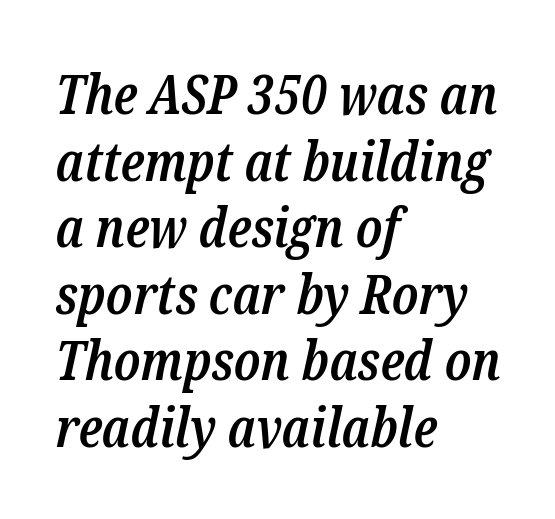
Q: Is the text bold? A: Semi-bold.
Q: Is the text italic (slanted)? A: Yes, it leans right by about 12 degrees.
Q: Is the typeface a serif or a sans-serif typeface? A: Serif.
Q: Is the text underlined? A: No.
Q: How is the paragraph aligned? A: Left-aligned.
Q: Is the spacing between letters normal or unusually wide? A: Normal.
Q: Width (condensed, normal, or wide)? A: Condensed.
Q: Stroke contrast? A: Low.
Q: x-height? A: Medium.
Q: Monospaced? A: No.
